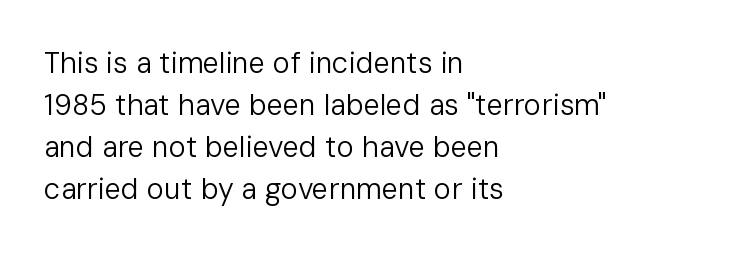
{"serif": "no", "italic": "no", "bold": "no", "weight": "regular", "width": "normal", "stroke_contrast": "low", "x_height": "medium", "monospaced": "no", "underline": "no", "align": "left", "line_spacing": "normal", "line_spacing_ratio": 1.45, "letter_spacing": "normal", "letter_spacing_em": 0.0, "glyph_px": 29}
